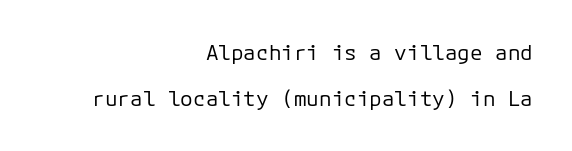
The image shows 21 px text type, upright; set right-aligned, loose line spacing (2.21x), normal letter spacing, not underlined.
